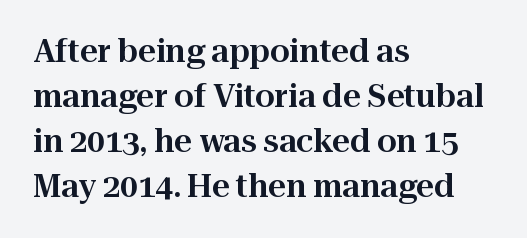
{"serif": "yes", "italic": "no", "width": "normal", "stroke_contrast": "high", "x_height": "medium", "monospaced": "no", "underline": "no", "align": "left", "line_spacing": "normal", "line_spacing_ratio": 1.45, "letter_spacing": "normal", "letter_spacing_em": 0.0, "glyph_px": 31}
